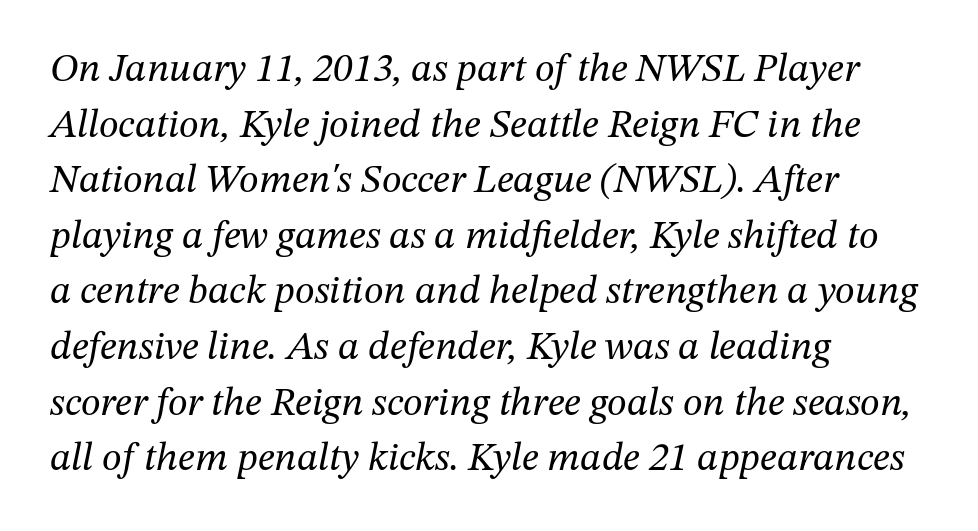
The image shows 40 px regular-weight serif type, italic (leaning right); set left-aligned, normal line spacing (1.39x), normal letter spacing, not underlined; medium stroke contrast and a medium x-height.
